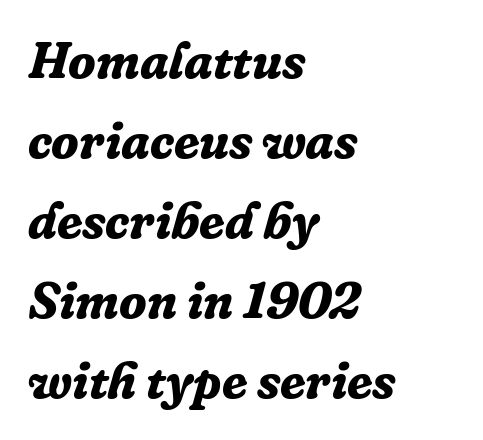
Q: Is the text bold? A: Yes.
Q: Is the text italic (slanted)? A: Yes, it leans right by about 16 degrees.
Q: Is the typeface a serif or a sans-serif typeface? A: Serif.
Q: Is the text underlined? A: No.
Q: How is the paragraph aligned? A: Left-aligned.
Q: Is the spacing between letters normal or unusually wide? A: Normal.
Q: Is the spacing between lines tight, normal or loose? A: Normal.
Q: Width (condensed, normal, or wide)? A: Normal.
Q: Stroke contrast? A: Low.
Q: x-height? A: Medium.
Q: Monospaced? A: No.
